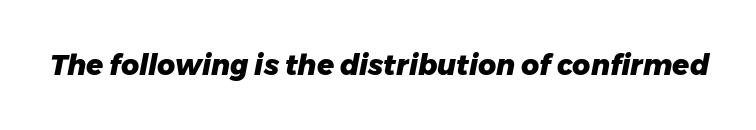
{"italic": "yes", "lean": "right", "slant_degrees": 11, "bold": "yes", "weight": "heavy", "width": "normal", "stroke_contrast": "low", "x_height": "medium", "monospaced": "no", "underline": "no", "letter_spacing": "normal", "letter_spacing_em": 0.0, "glyph_px": 28}
